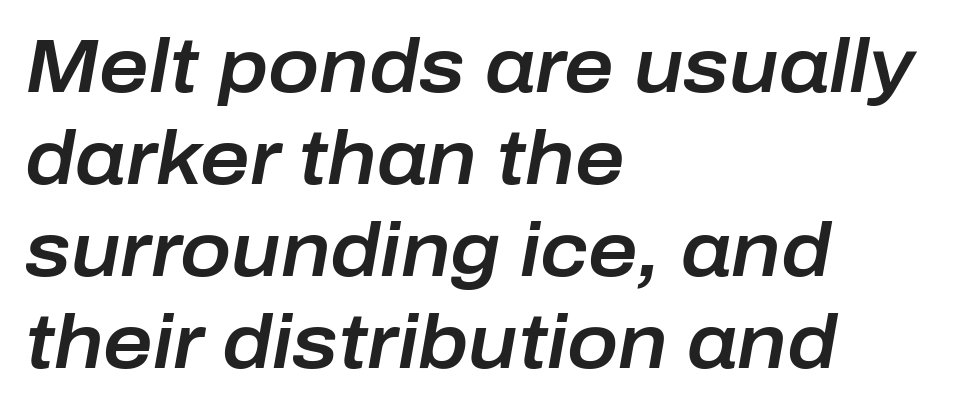
Between one letter and the next there's only the usual sliver of space. These lines are set flush left with a ragged right edge. Rule under the text: the space is simply empty. Is this a fixed-width face? No — the glyphs have proportional, varying widths. The axis of the letterforms is tilted away from vertical.
